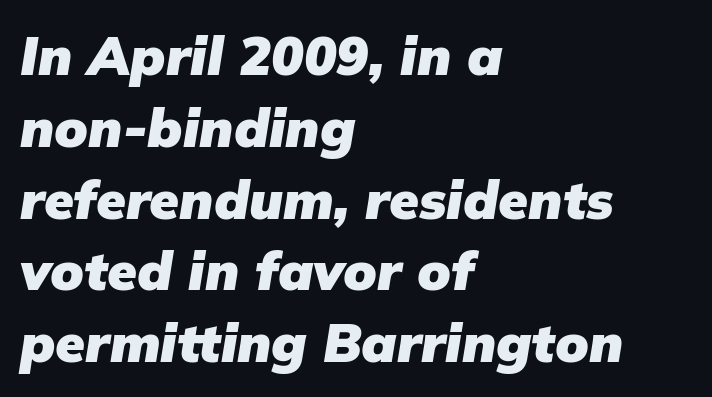
{"italic": "yes", "lean": "right", "slant_degrees": 9, "bold": "yes", "weight": "heavy", "width": "normal", "stroke_contrast": "low", "x_height": "medium", "monospaced": "no", "underline": "no", "align": "left", "line_spacing": "normal", "line_spacing_ratio": 1.33, "letter_spacing": "normal", "letter_spacing_em": 0.0, "glyph_px": 54}
